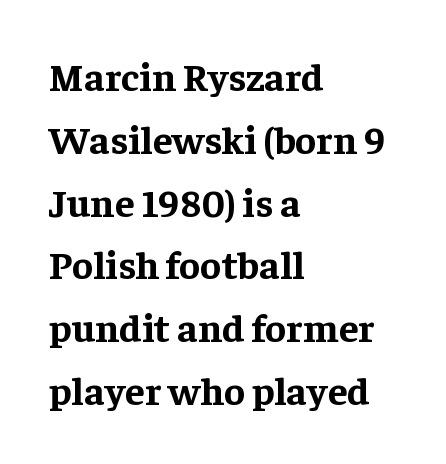
{"serif": "yes", "italic": "no", "bold": "yes", "weight": "bold", "width": "normal", "stroke_contrast": "low", "x_height": "medium", "monospaced": "no", "underline": "no", "align": "left", "line_spacing": "normal", "line_spacing_ratio": 1.57, "letter_spacing": "normal", "letter_spacing_em": 0.0, "glyph_px": 40}
